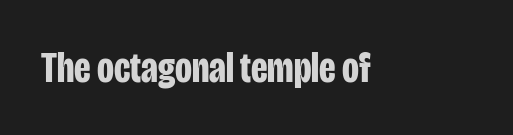
The image shows 44 px bold, condensed sans-serif type, upright; set normal letter spacing, not underlined; low stroke contrast and a large x-height.
